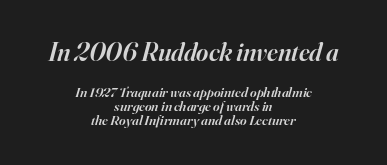
The image shows 26 px text type, italic (leaning right); set centered, tight line spacing (1.03x), normal letter spacing, not underlined; the first (top) block is 1.86x larger.
